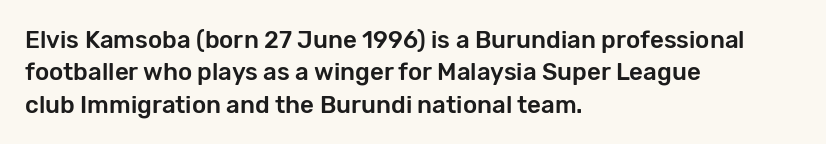
The image shows 24 px text type, upright; set left-aligned, normal line spacing (1.35x), normal letter spacing, not underlined.
